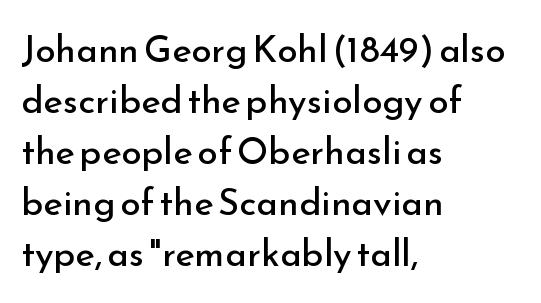
{"serif": "no", "italic": "no", "bold": "no", "weight": "regular", "width": "normal", "stroke_contrast": "low", "x_height": "small", "monospaced": "no", "underline": "no", "align": "left", "line_spacing": "normal", "line_spacing_ratio": 1.38, "letter_spacing": "normal", "letter_spacing_em": 0.0, "glyph_px": 37}
